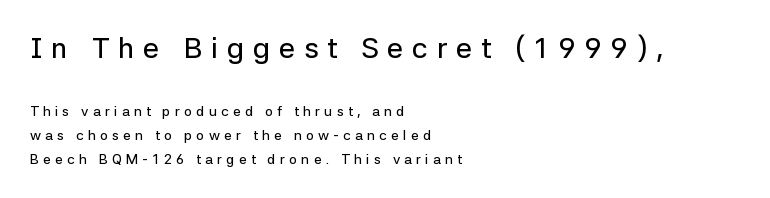
{"serif": "no", "italic": "no", "width": "normal", "stroke_contrast": "low", "x_height": "medium", "monospaced": "no", "underline": "no", "align": "left", "line_spacing": "normal", "line_spacing_ratio": 1.69, "letter_spacing": "wide", "letter_spacing_em": 0.3, "larger_block": "first", "size_ratio": 2.07, "glyph_px": 29}
